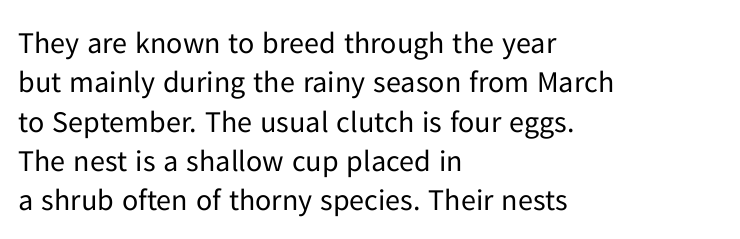
{"serif": "no", "italic": "no", "bold": "no", "weight": "regular", "width": "normal", "stroke_contrast": "low", "x_height": "medium", "monospaced": "no", "underline": "no", "align": "left", "line_spacing": "normal", "line_spacing_ratio": 1.31, "letter_spacing": "normal", "letter_spacing_em": 0.0, "glyph_px": 30}
